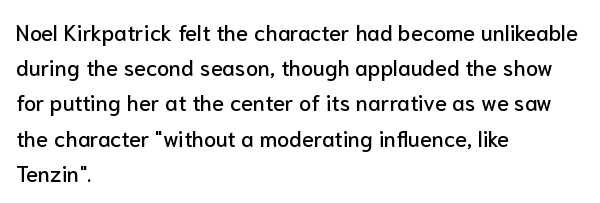
The image shows 22 px text type, upright; set left-aligned, normal line spacing (1.6x), normal letter spacing, not underlined.
